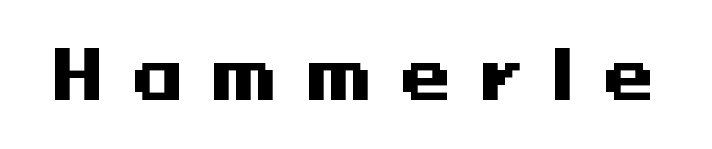
Glyph-to-glyph distance is far greater than everyday printed text. Italic: no, the glyphs are upright roman. No feet cap the strokes, marking this as sans-serif type. Words float on clear page, feet unadorned. The glyphs have the mass of a bold cut.
